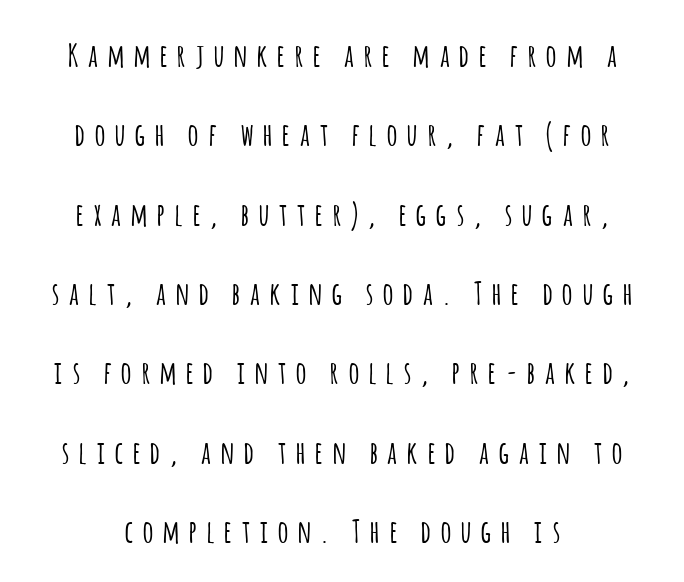
Looks like regular typesetting: each glyph gets only the width it needs. The glyphs in this specimen are sans serif. You can tell it's not italic because the verticals are truly vertical. Is there much room between lines? Yes — plenty of vertical air separates them. Letter spacing: wide. The words here are not underlined.
